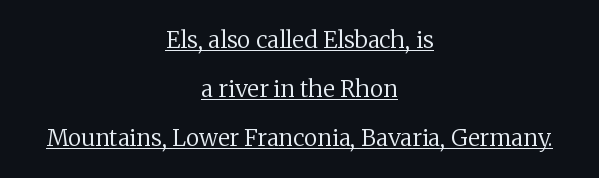
These lines were composed using upright roman letters. Weight: not bold — regular or lighter. A rule runs beneath these lines of type. Rows of type keep a wide berth in the vertical direction.
